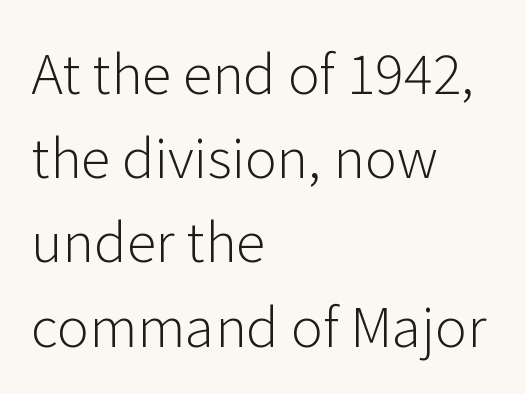
The image shows 54 px light sans-serif type, upright; set left-aligned, normal line spacing (1.56x), normal letter spacing, not underlined; low stroke contrast and a medium x-height.
